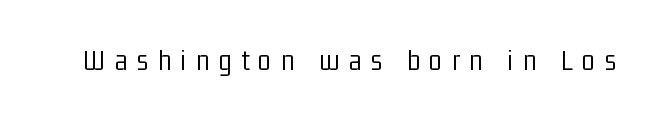
Q: Is the text bold? A: No.
Q: Is the text italic (slanted)? A: No, it is upright.
Q: Is the typeface a serif or a sans-serif typeface? A: Sans-serif.
Q: Is the text underlined? A: No.
Q: Is the spacing between letters normal or unusually wide? A: Unusually wide.
Q: Width (condensed, normal, or wide)? A: Condensed.
Q: Stroke contrast? A: Low.
Q: x-height? A: Medium.
Q: Monospaced? A: No.
